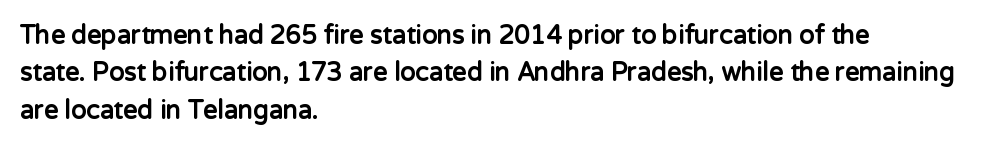
{"italic": "no", "bold": "yes", "underline": "no", "align": "left", "line_spacing": "normal", "line_spacing_ratio": 1.5, "letter_spacing": "normal", "letter_spacing_em": 0.0, "glyph_px": 25}
